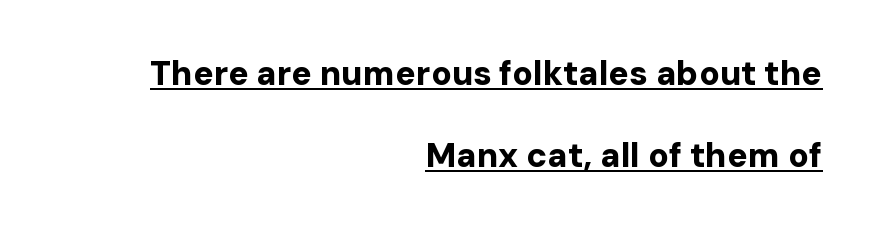
Q: Is the text bold? A: Yes.
Q: Is the text italic (slanted)? A: No, it is upright.
Q: Is the typeface a serif or a sans-serif typeface? A: Sans-serif.
Q: Is the text underlined? A: Yes.
Q: How is the paragraph aligned? A: Right-aligned.
Q: Is the spacing between letters normal or unusually wide? A: Normal.
Q: Is the spacing between lines tight, normal or loose? A: Loose.
Q: Width (condensed, normal, or wide)? A: Normal.
Q: Stroke contrast? A: Low.
Q: x-height? A: Medium.
Q: Monospaced? A: No.
